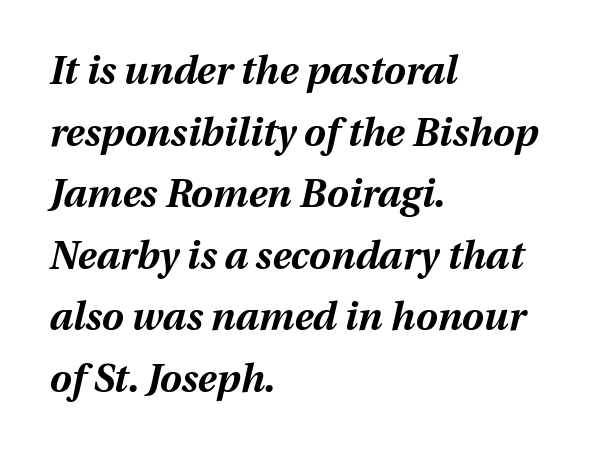
The image shows 39 px bold type, italic (leaning right); set left-aligned, normal line spacing (1.58x), normal letter spacing, not underlined; medium stroke contrast and a medium x-height.
